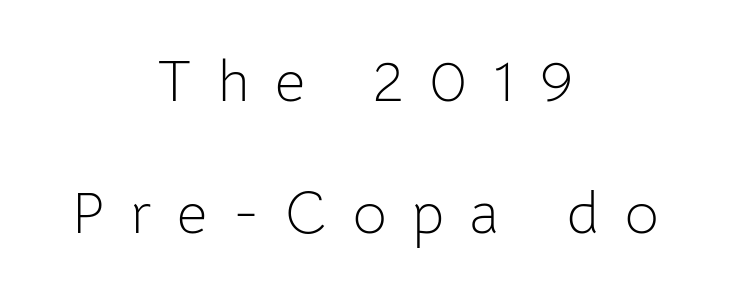
Q: Is the text bold? A: No.
Q: Is the text italic (slanted)? A: No, it is upright.
Q: Is the typeface a serif or a sans-serif typeface? A: Sans-serif.
Q: Is the text underlined? A: No.
Q: How is the paragraph aligned? A: Centered.
Q: Is the spacing between letters normal or unusually wide? A: Unusually wide.
Q: Is the spacing between lines tight, normal or loose? A: Loose.
Q: Width (condensed, normal, or wide)? A: Normal.
Q: Stroke contrast? A: Low.
Q: x-height? A: Medium.
Q: Monospaced? A: No.
